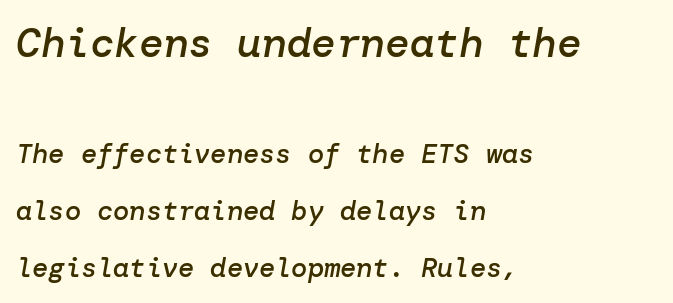
The image shows 41 px semibold type, italic (leaning right); set left-aligned, loose line spacing (2.12x), normal letter spacing, not underlined; the first (top) block is 1.52x larger; low stroke contrast and a medium x-height.
